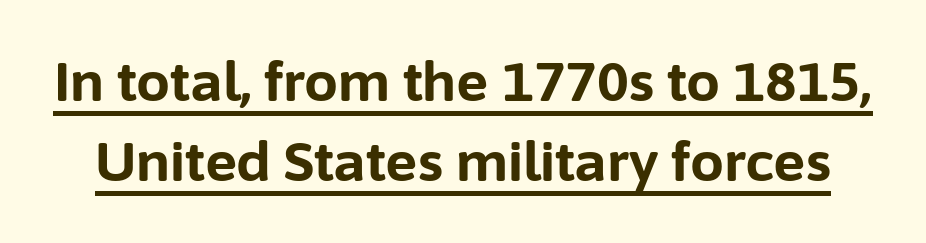
The face used here appears with an underline applied. Each letter keeps its own natural width here, so spacing adapts to shape. Tall strokes in this sample are plumb rather than angled. Compared with typical body copy, the letter spacing here is the same. In terms of weight, the rendering is a true, heavy bold.
